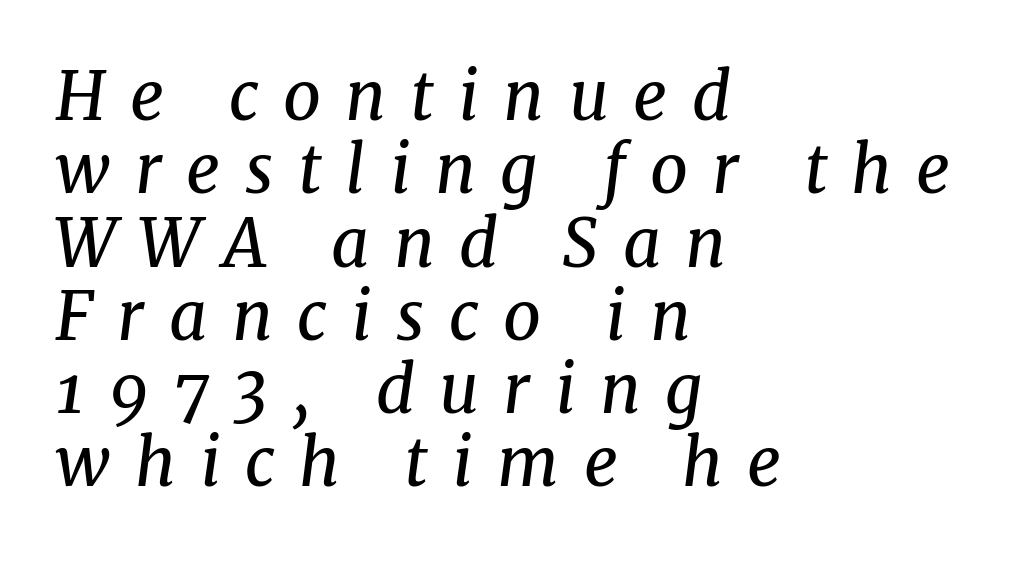
Does the lettering tilt? It does — this is italic. These lines are rendered in a variable-pitch font. Each word looks stretched out because of the extra space between its letters. Any mark beneath the type? The region is blank.
